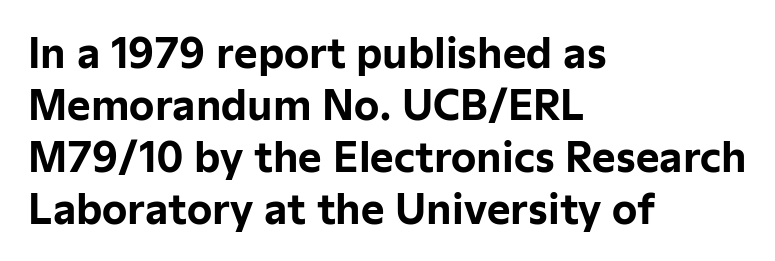
Q: Is the text bold? A: Yes.
Q: Is the text italic (slanted)? A: No, it is upright.
Q: Is the typeface a serif or a sans-serif typeface? A: Sans-serif.
Q: Is the text underlined? A: No.
Q: How is the paragraph aligned? A: Left-aligned.
Q: Is the spacing between letters normal or unusually wide? A: Normal.
Q: Is the spacing between lines tight, normal or loose? A: Normal.
Q: Width (condensed, normal, or wide)? A: Normal.
Q: Stroke contrast? A: Low.
Q: x-height? A: Medium.
Q: Monospaced? A: No.
